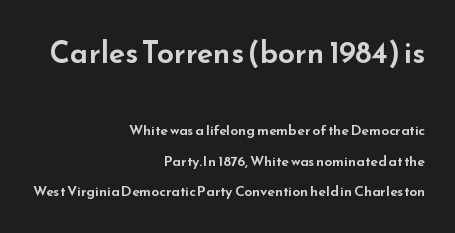
Upright lettering throughout. Does the copy run flush right? Yes — the right margin is perfectly even. This sample trades compactness for vertical openness between lines. Letterform terminals end flat and unadorned throughout the passage. A student would notice the top passage is typeset larger than what follows. These lines are rendered in a variable-pitch font.
